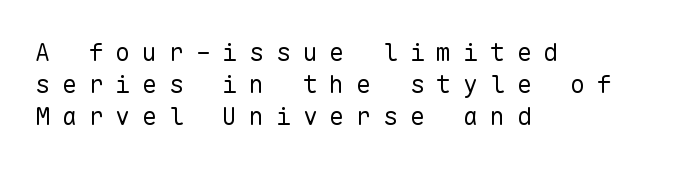
Q: Is the text bold? A: No.
Q: Is the text italic (slanted)? A: No, it is upright.
Q: Is the text underlined? A: No.
Q: How is the paragraph aligned? A: Left-aligned.
Q: Is the spacing between letters normal or unusually wide? A: Unusually wide.
Q: Is the spacing between lines tight, normal or loose? A: Normal.
